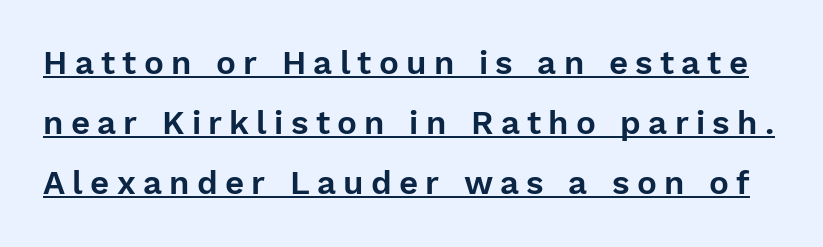
{"serif": "no", "italic": "no", "width": "normal", "stroke_contrast": "low", "x_height": "medium", "monospaced": "no", "underline": "yes", "line_spacing_ratio": 1.82, "letter_spacing": "wide", "letter_spacing_em": 0.22, "glyph_px": 33}
